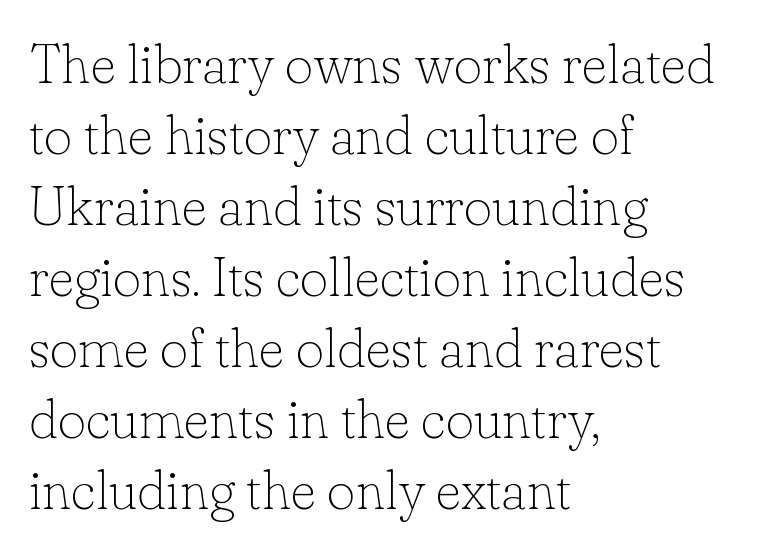
{"serif": "yes", "italic": "no", "bold": "no", "weight": "thin", "width": "normal", "stroke_contrast": "low", "x_height": "small", "monospaced": "no", "underline": "no", "align": "left", "line_spacing": "normal", "line_spacing_ratio": 1.29, "letter_spacing": "normal", "letter_spacing_em": 0.0, "glyph_px": 55}
